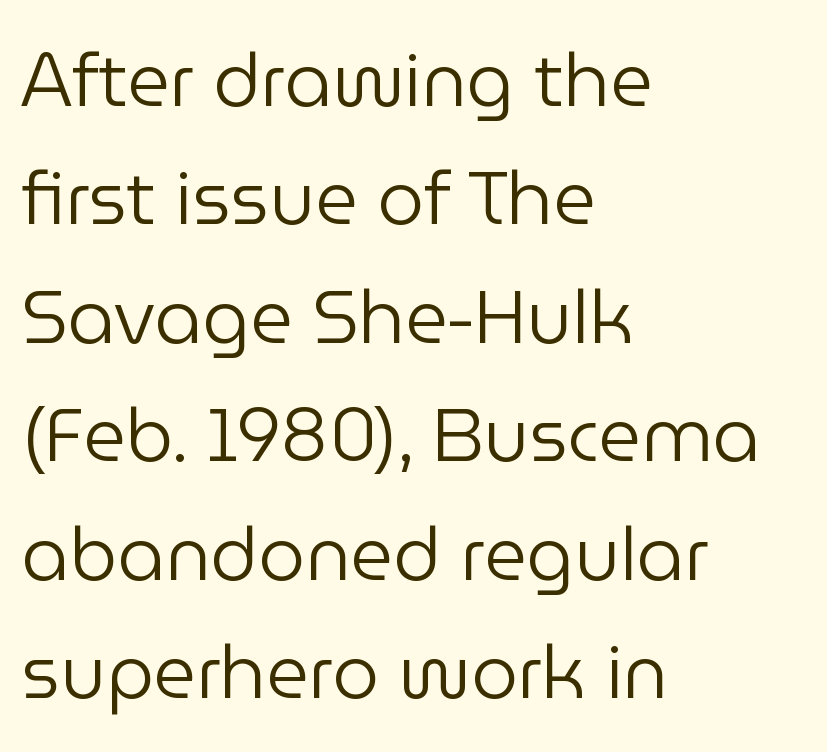
The image shows 74 px regular-weight sans-serif type, upright; set left-aligned, normal line spacing (1.6x), normal letter spacing, not underlined; low stroke contrast and a medium x-height.
